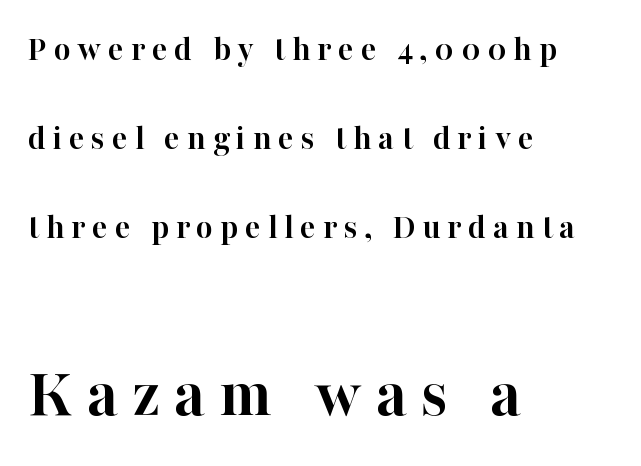
{"serif": "yes", "italic": "no", "bold": "yes", "weight": "semibold", "width": "normal", "stroke_contrast": "high", "x_height": "medium", "monospaced": "no", "underline": "no", "align": "left", "line_spacing": "loose", "line_spacing_ratio": 2.47, "larger_block": "second", "size_ratio": 1.97, "glyph_px": 71}
